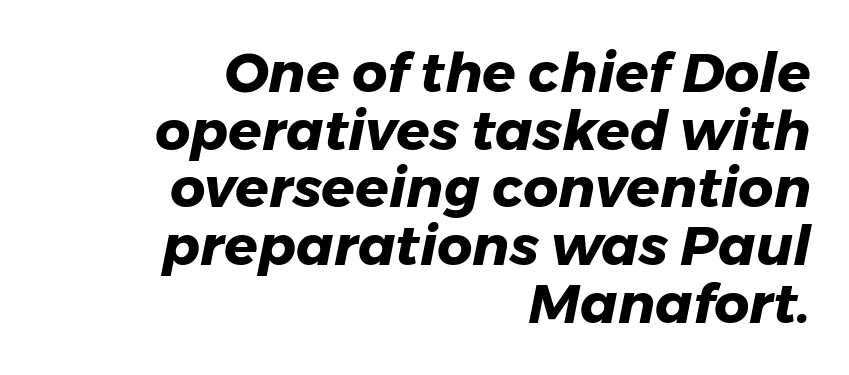
{"italic": "yes", "lean": "right", "slant_degrees": 11, "bold": "yes", "weight": "heavy", "width": "normal", "stroke_contrast": "low", "x_height": "medium", "monospaced": "no", "underline": "no", "align": "right", "line_spacing": "tight", "line_spacing_ratio": 1.05, "letter_spacing": "normal", "letter_spacing_em": 0.0, "glyph_px": 55}
